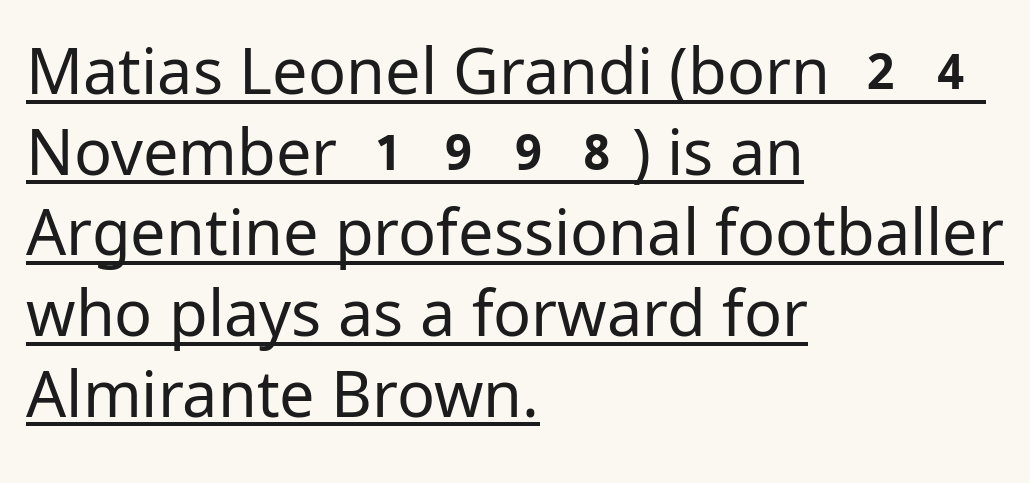
Do the characters align in a grid? No, the font is proportional. If you drew a ruler down the left edge, every line would touch it. Observe the ordinary spacing: letters are neighbours, not strangers. What kind of face is this? One without serifs — a sans. Italic: no, the glyphs are upright roman.
